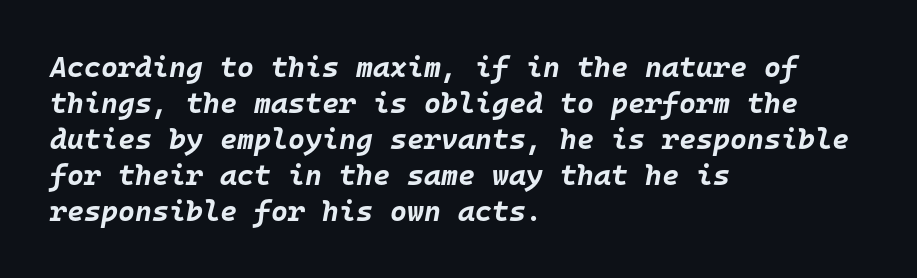
Q: Is the text bold? A: Yes.
Q: Is the text italic (slanted)? A: Yes, it leans right by about 10 degrees.
Q: Is the text underlined? A: No.
Q: How is the paragraph aligned? A: Left-aligned.
Q: Is the spacing between letters normal or unusually wide? A: Normal.
Q: Width (condensed, normal, or wide)? A: Normal.
Q: Stroke contrast? A: Low.
Q: x-height? A: Large.
Q: Monospaced? A: Yes.
